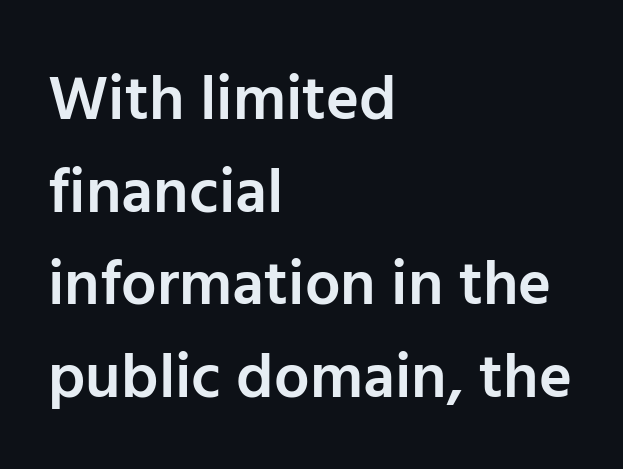
{"serif": "no", "italic": "no", "bold": "semi", "weight": "semibold", "width": "normal", "stroke_contrast": "low", "x_height": "medium", "monospaced": "no", "underline": "no", "align": "left", "line_spacing": "normal", "line_spacing_ratio": 1.47, "letter_spacing": "normal", "letter_spacing_em": 0.0, "glyph_px": 63}
